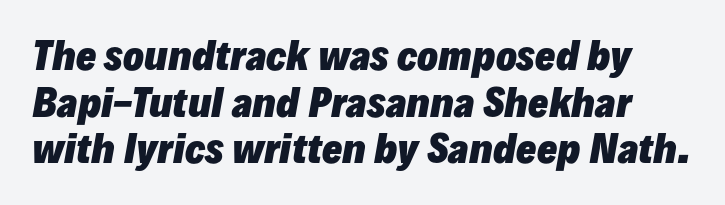
The image shows 38 px heavy type, italic (leaning right); set line spacing 1.23x, normal letter spacing, not underlined; low stroke contrast and a medium x-height.
